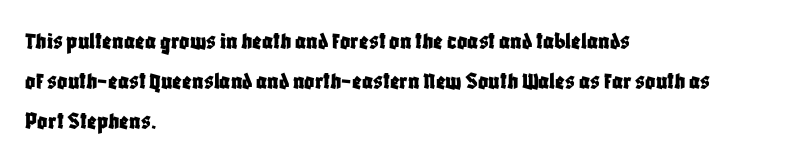
{"italic": "no", "underline": "no", "align": "left", "line_spacing": "normal", "line_spacing_ratio": 1.6, "letter_spacing": "normal", "letter_spacing_em": 0.0, "glyph_px": 25}
